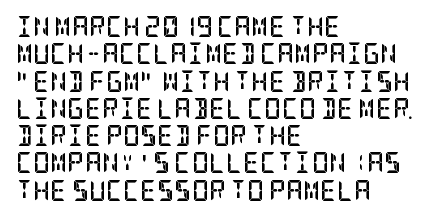
{"italic": "no", "bold": "yes", "underline": "no", "align": "left", "line_spacing": "normal", "line_spacing_ratio": 1.3, "letter_spacing": "normal", "letter_spacing_em": 0.0, "glyph_px": 21}
